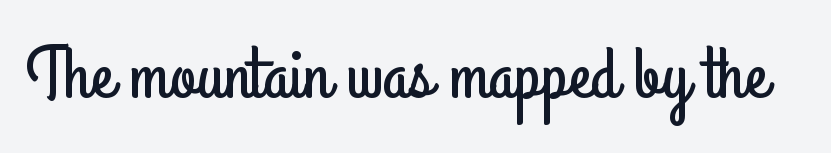
You can tell from the bare stems that sans-serif type was used. You could not count columns in this text — the font is proportionally spaced. This sample uses plain, unmodified letter spacing. A bare baseline throughout the passage.
